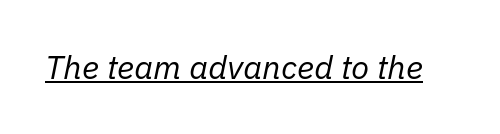
This is underlined copy, the kind a proofreader might mark for attention. It's the slanting kind of type. These glyphs show unthickened strokes, regular width or finer. These lines are rendered in a variable-pitch font.
